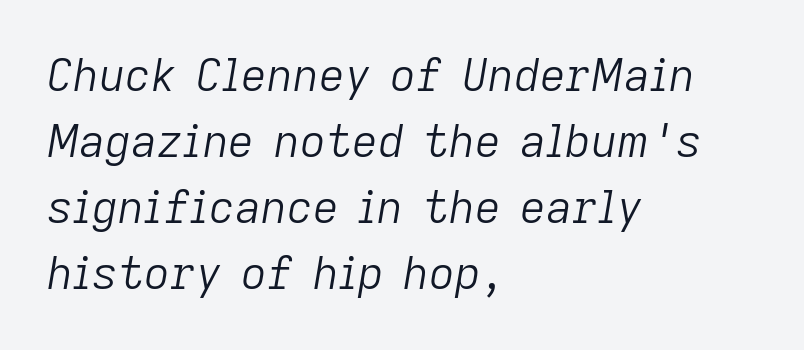
Reading down the column, the eye jumps a familiar distance to each next line. The gaps between neighbouring characters are ordinary and unremarkable. Honestly, there is no underline to notice here at all. Leftover space on each line is placed entirely after the last word. Is the stroke heavy? The answer is a plain regular-or-lighter. Looks like regular typesetting: each glyph gets only the width it needs.
